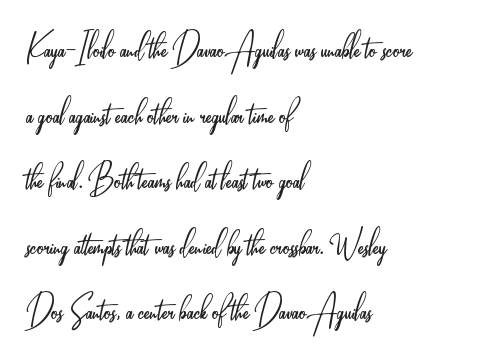
Q: Is the text bold? A: No.
Q: Is the text italic (slanted)? A: Yes.
Q: Is the typeface a serif or a sans-serif typeface? A: Sans-serif.
Q: Is the text underlined? A: No.
Q: How is the paragraph aligned? A: Left-aligned.
Q: Is the spacing between letters normal or unusually wide? A: Normal.
Q: Is the spacing between lines tight, normal or loose? A: Normal.
Q: Width (condensed, normal, or wide)? A: Condensed.
Q: Stroke contrast? A: Low.
Q: x-height? A: Small.
Q: Monospaced? A: No.
